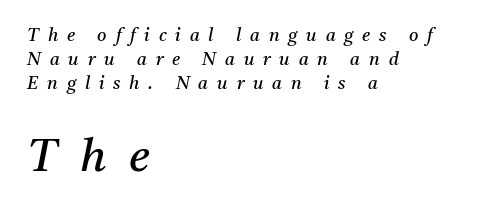
The weight would be labelled regular, book, light, or lighter still. Compared with typical body copy, the letter spacing here is much looser. Character widths vary here, with narrow letters taking less room than wide ones. A serif font was chosen for this passage.
